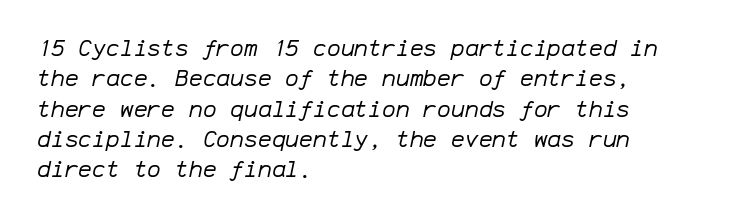
{"italic": "yes", "lean": "right", "slant_degrees": 12, "bold": "no", "underline": "no", "align": "left", "line_spacing": "normal", "line_spacing_ratio": 1.32, "letter_spacing": "normal", "letter_spacing_em": 0.0, "glyph_px": 23}
